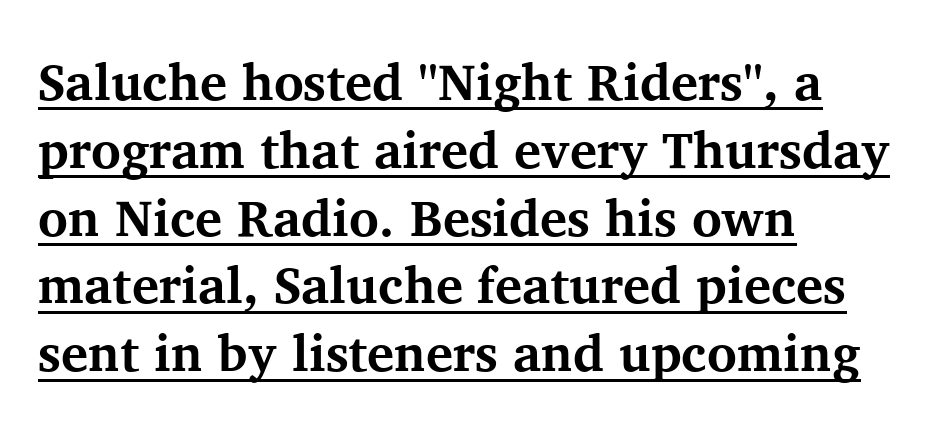
{"serif": "yes", "italic": "no", "bold": "yes", "weight": "bold", "width": "normal", "stroke_contrast": "medium", "x_height": "medium", "monospaced": "no", "underline": "yes", "align": "left", "line_spacing": "normal", "line_spacing_ratio": 1.33, "letter_spacing": "normal", "letter_spacing_em": 0.0, "glyph_px": 51}
